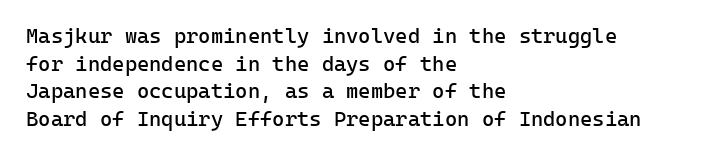
Q: Is the text bold? A: No.
Q: Is the text italic (slanted)? A: No, it is upright.
Q: Is the text underlined? A: No.
Q: How is the paragraph aligned? A: Left-aligned.
Q: Is the spacing between letters normal or unusually wide? A: Normal.
Q: Is the spacing between lines tight, normal or loose? A: Normal.
